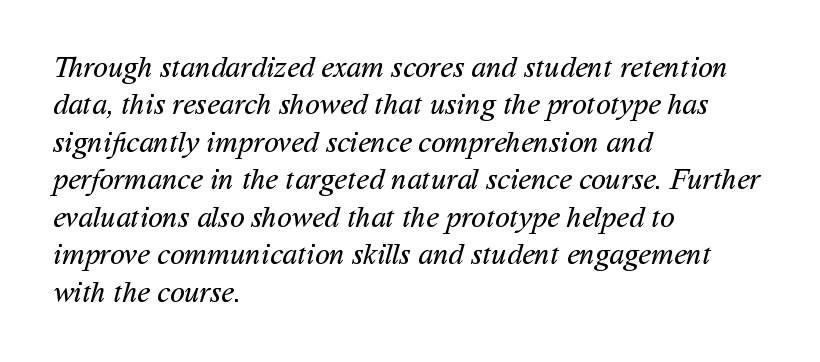
The image shows 30 px regular-weight sans-serif type; set left-aligned, normal line spacing (1.25x), normal letter spacing, not underlined; medium stroke contrast and a medium x-height.
